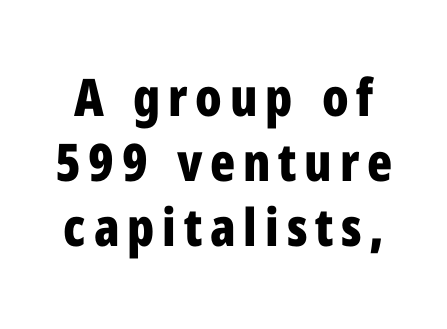
Q: Is the text bold? A: Yes.
Q: Is the text italic (slanted)? A: No, it is upright.
Q: Is the typeface a serif or a sans-serif typeface? A: Sans-serif.
Q: Is the text underlined? A: No.
Q: Is the spacing between lines tight, normal or loose? A: Normal.
Q: Width (condensed, normal, or wide)? A: Condensed.
Q: Stroke contrast? A: Low.
Q: x-height? A: Medium.
Q: Monospaced? A: No.
